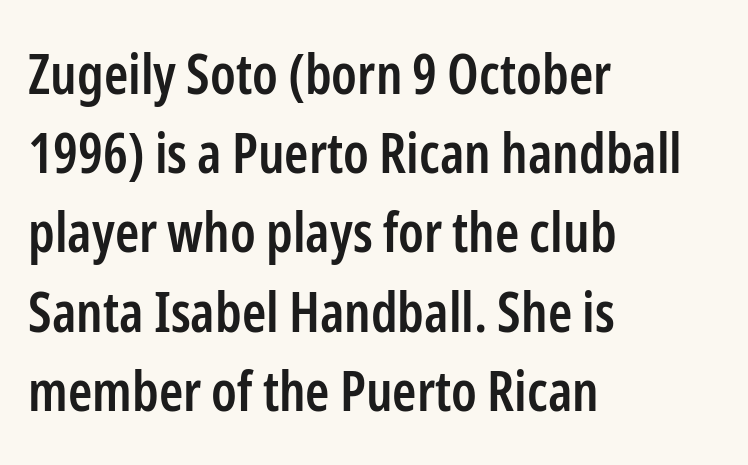
The image shows 55 px semibold, condensed sans-serif type, upright; set left-aligned, normal line spacing (1.44x), normal letter spacing, not underlined; low stroke contrast and a medium x-height.
